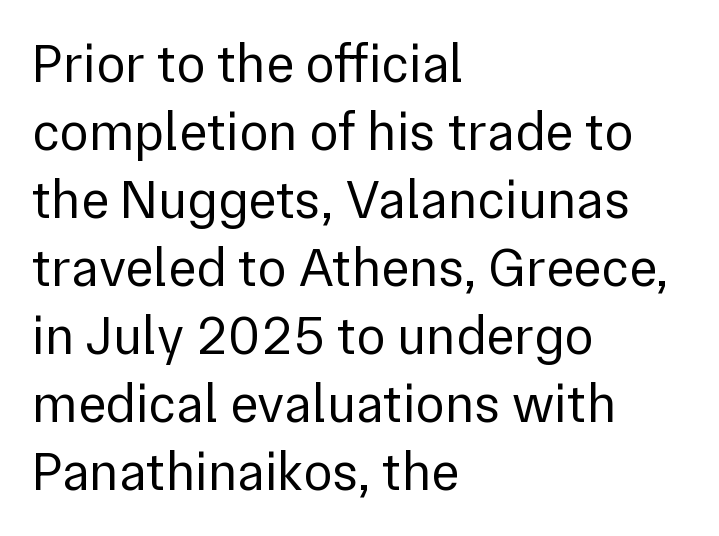
The image shows 54 px regular-weight sans-serif type, upright; set left-aligned, normal line spacing (1.26x), normal letter spacing, not underlined; low stroke contrast and a medium x-height.
